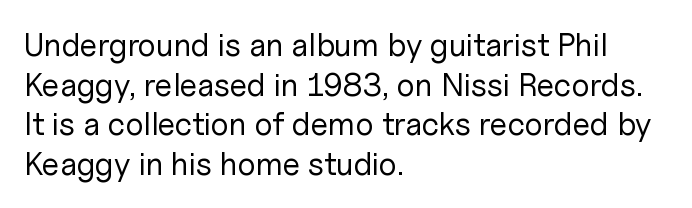
Q: Is the text bold? A: No.
Q: Is the text italic (slanted)? A: No, it is upright.
Q: Is the typeface a serif or a sans-serif typeface? A: Sans-serif.
Q: Is the text underlined? A: No.
Q: How is the paragraph aligned? A: Left-aligned.
Q: Is the spacing between letters normal or unusually wide? A: Normal.
Q: Width (condensed, normal, or wide)? A: Normal.
Q: Stroke contrast? A: Low.
Q: x-height? A: Medium.
Q: Monospaced? A: No.
